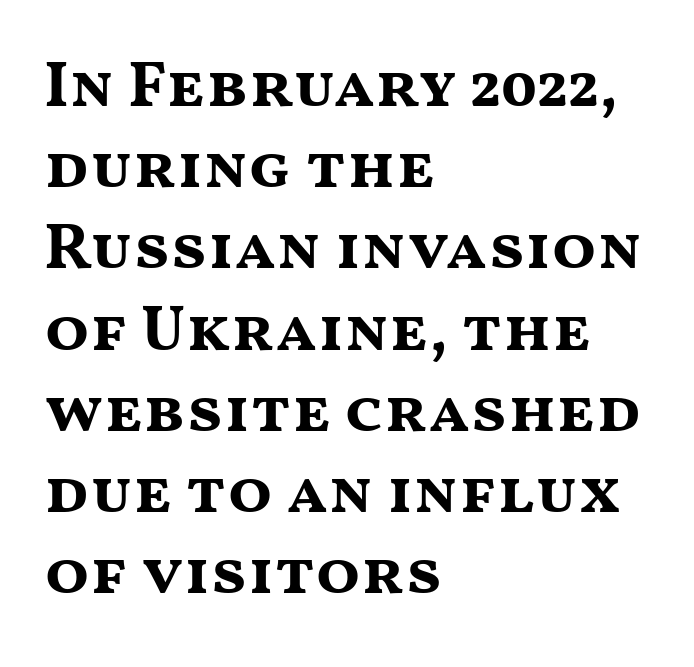
Q: Is the text bold? A: Yes.
Q: Is the text italic (slanted)? A: No, it is upright.
Q: Is the typeface a serif or a sans-serif typeface? A: Sans-serif.
Q: Is the text underlined? A: No.
Q: How is the paragraph aligned? A: Left-aligned.
Q: Is the spacing between letters normal or unusually wide? A: Normal.
Q: Is the spacing between lines tight, normal or loose? A: Normal.
Q: Width (condensed, normal, or wide)? A: Wide.
Q: Stroke contrast? A: Medium.
Q: x-height? A: Medium.
Q: Monospaced? A: No.
